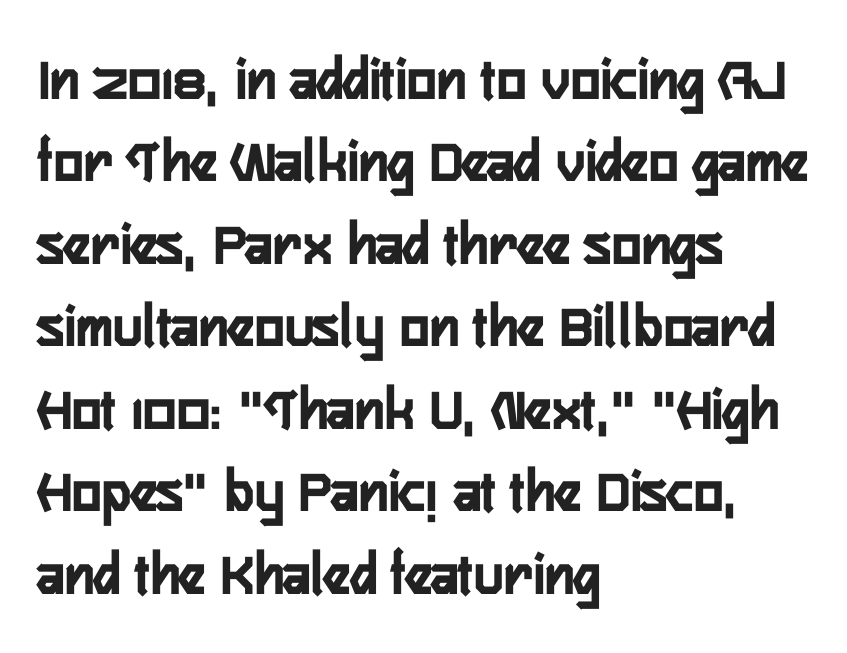
Q: Is the text bold? A: Yes.
Q: Is the text italic (slanted)? A: No, it is upright.
Q: Is the typeface a serif or a sans-serif typeface? A: Sans-serif.
Q: Is the text underlined? A: No.
Q: How is the paragraph aligned? A: Left-aligned.
Q: Is the spacing between letters normal or unusually wide? A: Normal.
Q: Is the spacing between lines tight, normal or loose? A: Normal.
Q: Width (condensed, normal, or wide)? A: Condensed.
Q: Stroke contrast? A: Low.
Q: x-height? A: Medium.
Q: Monospaced? A: No.
